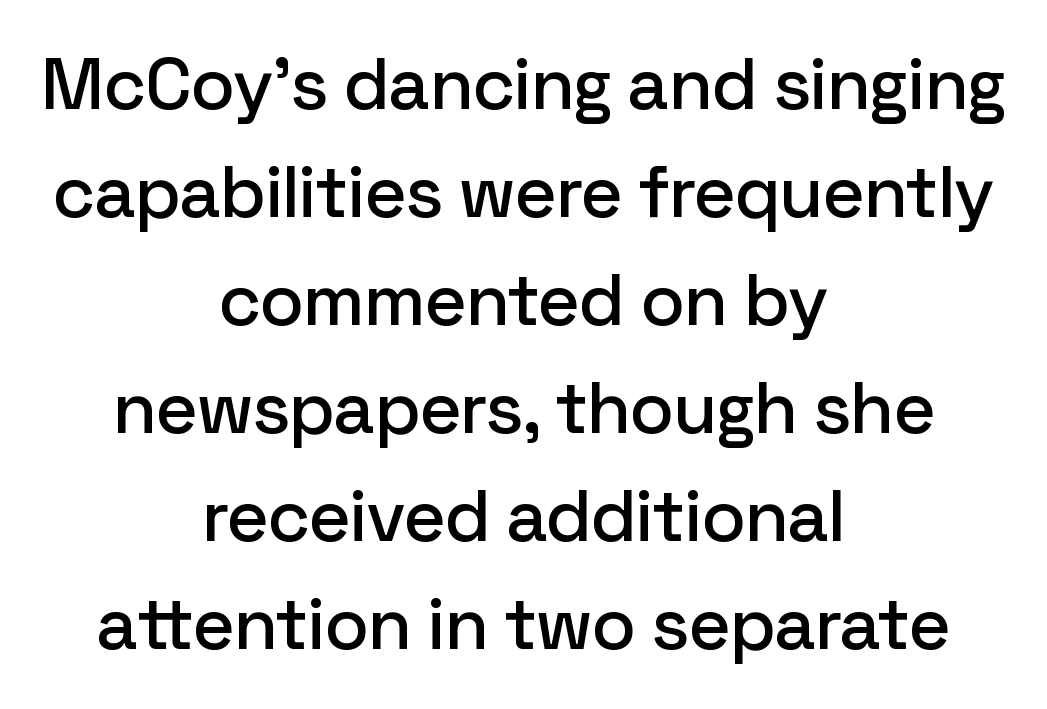
The image shows 73 px sans-serif type, upright; set centered, normal line spacing (1.48x), normal letter spacing, not underlined; low stroke contrast and a medium x-height.
